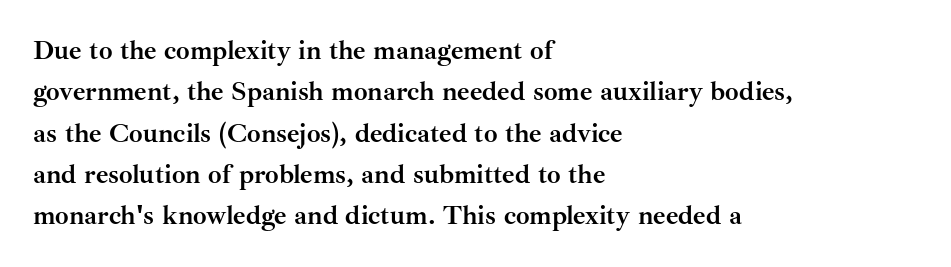
This block has exactly the height ordinary leading produces. The letterforms sit shoulder to shoulder at normal distance. On the weight axis this lands at bold, roughly 700. Line beginnings align vertically; line endings do not. A roman cut, with each character standing at attention.
